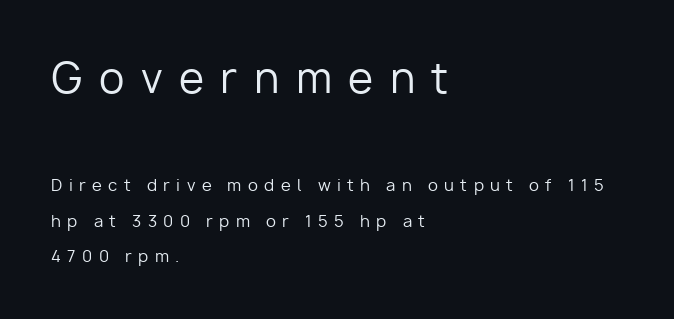
{"serif": "no", "italic": "no", "bold": "no", "weight": "regular", "width": "normal", "stroke_contrast": "low", "x_height": "medium", "monospaced": "no", "underline": "no", "align": "left", "line_spacing": "loose", "line_spacing_ratio": 2.21, "letter_spacing": "wide", "letter_spacing_em": 0.4, "larger_block": "first", "size_ratio": 2.56, "glyph_px": 41}
